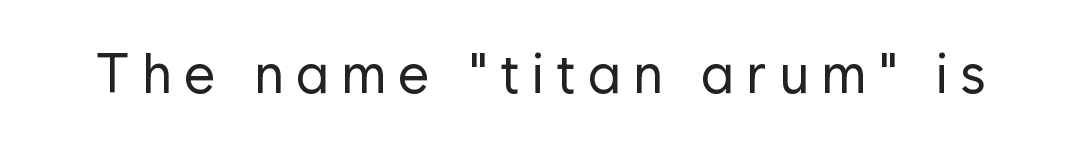
{"serif": "no", "italic": "no", "bold": "no", "weight": "regular", "width": "normal", "stroke_contrast": "low", "x_height": "medium", "monospaced": "no", "underline": "no", "letter_spacing": "wide", "letter_spacing_em": 0.22, "glyph_px": 55}
